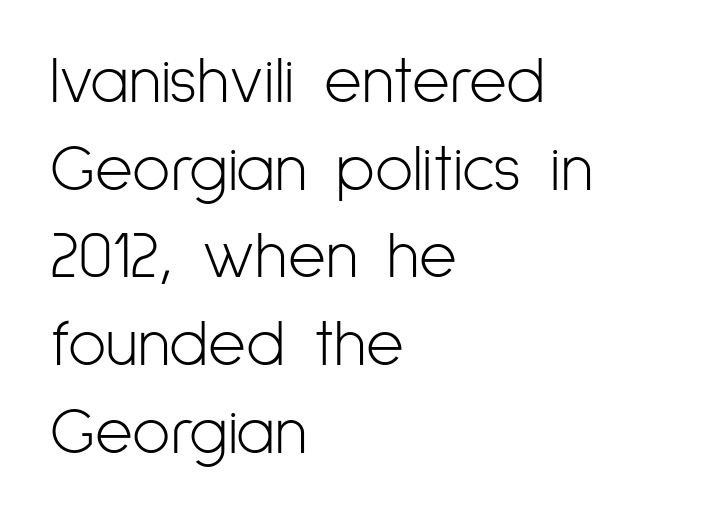
Q: Is the text bold? A: No.
Q: Is the text italic (slanted)? A: No, it is upright.
Q: Is the typeface a serif or a sans-serif typeface? A: Sans-serif.
Q: Is the text underlined? A: No.
Q: How is the paragraph aligned? A: Left-aligned.
Q: Is the spacing between letters normal or unusually wide? A: Normal.
Q: Is the spacing between lines tight, normal or loose? A: Normal.
Q: Width (condensed, normal, or wide)? A: Condensed.
Q: Stroke contrast? A: Low.
Q: x-height? A: Medium.
Q: Monospaced? A: No.
